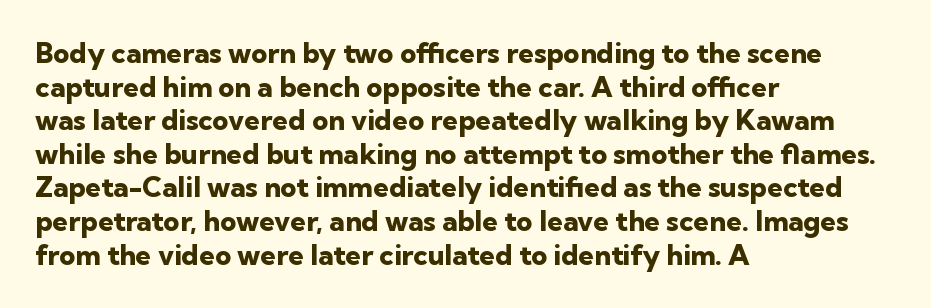
Q: Is the text bold? A: Yes.
Q: Is the text italic (slanted)? A: No, it is upright.
Q: Is the typeface a serif or a sans-serif typeface? A: Sans-serif.
Q: Is the text underlined? A: No.
Q: How is the paragraph aligned? A: Left-aligned.
Q: Is the spacing between letters normal or unusually wide? A: Normal.
Q: Width (condensed, normal, or wide)? A: Normal.
Q: Stroke contrast? A: Low.
Q: x-height? A: Medium.
Q: Monospaced? A: No.
